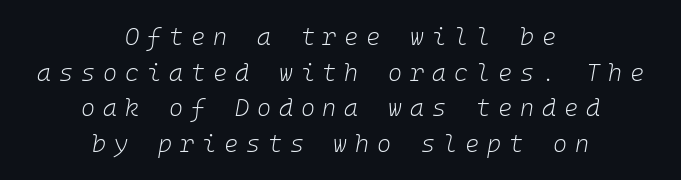
Q: Is the text bold? A: No.
Q: Is the text italic (slanted)? A: Yes, it leans right by about 10 degrees.
Q: Is the text underlined? A: No.
Q: How is the paragraph aligned? A: Centered.
Q: Is the spacing between letters normal or unusually wide? A: Unusually wide.
Q: Is the spacing between lines tight, normal or loose? A: Normal.
